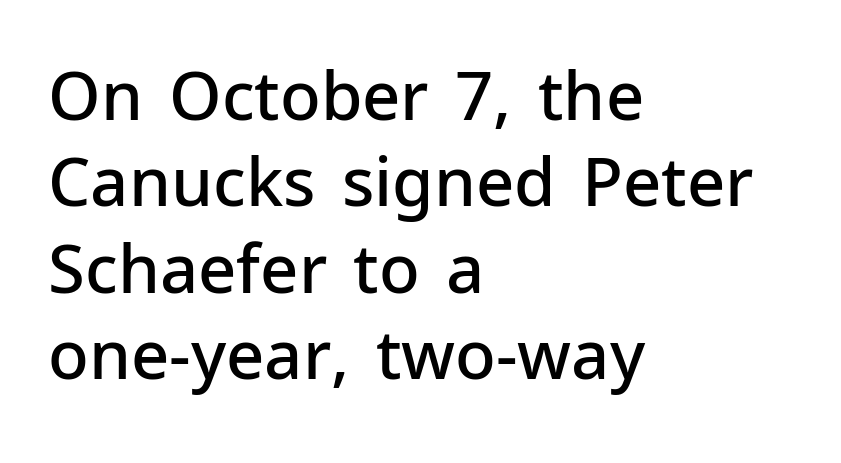
Q: Is the text bold? A: Semi-bold.
Q: Is the text italic (slanted)? A: No, it is upright.
Q: Is the typeface a serif or a sans-serif typeface? A: Sans-serif.
Q: Is the text underlined? A: No.
Q: How is the paragraph aligned? A: Left-aligned.
Q: Is the spacing between letters normal or unusually wide? A: Normal.
Q: Is the spacing between lines tight, normal or loose? A: Normal.
Q: Width (condensed, normal, or wide)? A: Normal.
Q: Stroke contrast? A: Low.
Q: x-height? A: Medium.
Q: Monospaced? A: No.
